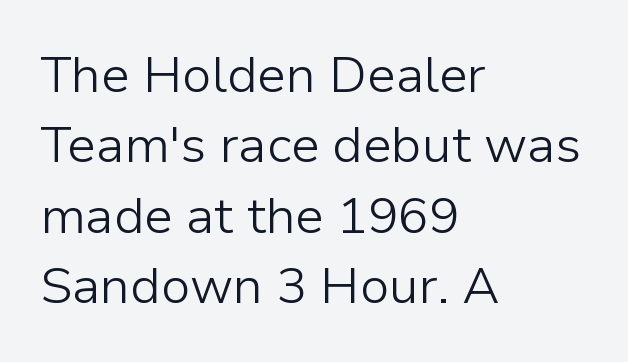
The characters display no serif detailing; their extremities are plain. The horizontal fit of the characters is conventional and even. The rendering anchors every line to the left-hand side. One glance says typical: line gaps are just what's usual. Just letters on the line, the space beneath them empty. The letters advance in unequal steps, a hallmark of proportional type.
